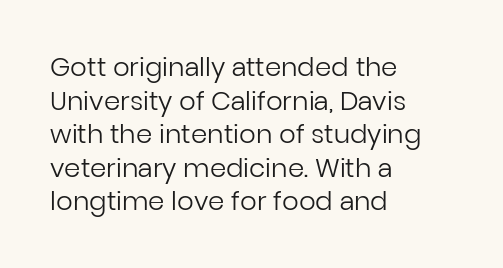
Interline gaps are of average width in this sample. In terms of posture, this sample is upright. Teacher's note: observe the even left margin — that is flush-left alignment. The cut favours lightness, reaching ordinary text weight at its darkest.
